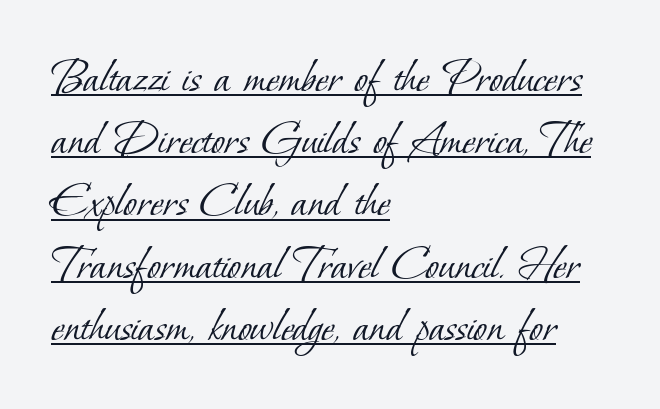
In terms of letterform style, serifs are clearly present. A rule runs beneath these lines of type. Honestly, the letter spacing is just normal — you wouldn't notice it. Vertical stems look standard width or narrower in stroke. These lines stack with their left ends in a neat column.
